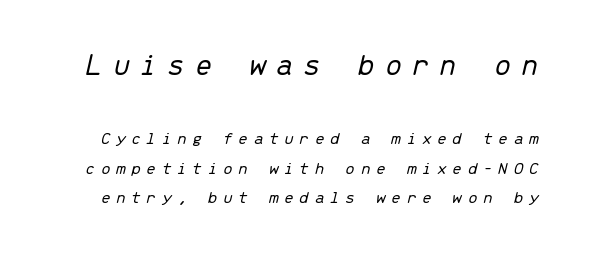
Q: Is the text bold? A: No.
Q: Is the text italic (slanted)? A: Yes, it leans right by about 13 degrees.
Q: Is the text underlined? A: No.
Q: Is the spacing between letters normal or unusually wide? A: Unusually wide.
Q: Is the spacing between lines tight, normal or loose? A: Normal.
Q: Which block of text is set in a larger size, the first (top) or the second (bottom)? A: The first (top) one.
Q: Width (condensed, normal, or wide)? A: Normal.
Q: Stroke contrast? A: Low.
Q: x-height? A: Medium.
Q: Monospaced? A: Yes.
